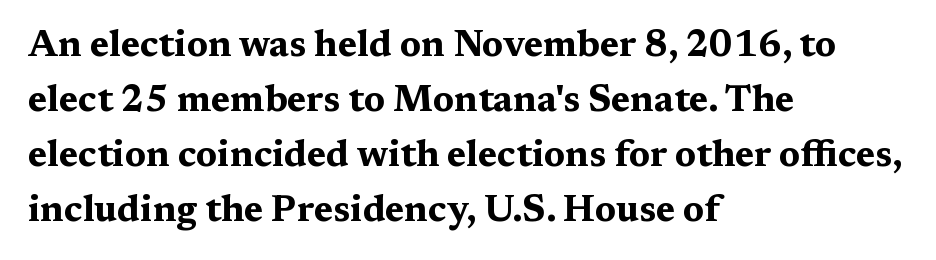
This sample has the flowing, uneven cadence of proportional lettering. Only glyphs here, with clear space below each row. Regarding serifs, this sample has them. If you measured baseline to baseline, you'd find a middling distance.
